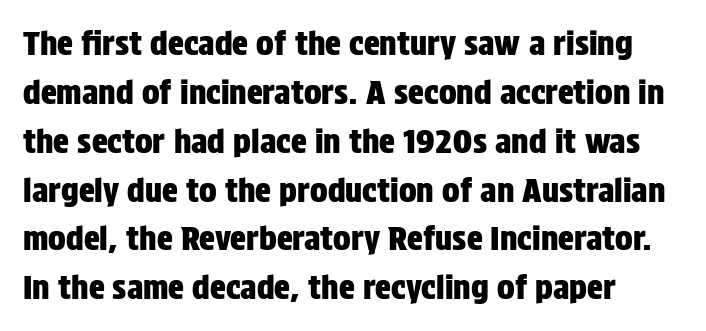
The image shows 33 px condensed sans-serif type, upright; set left-aligned, normal line spacing (1.48x), normal letter spacing, not underlined; low stroke contrast and a large x-height.
